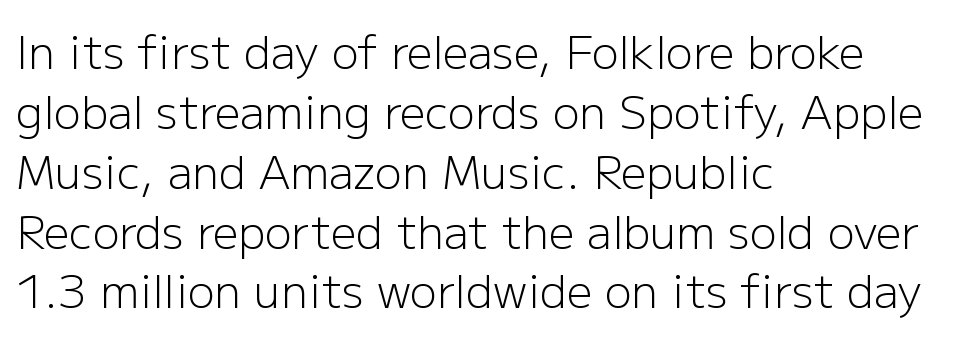
The image shows 45 px light sans-serif type, upright; set left-aligned, normal line spacing (1.33x), normal letter spacing, not underlined; low stroke contrast and a medium x-height.
